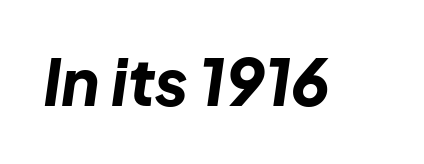
Italic? Definitely — the glyphs are oblique. Does extra space separate the letters? No, they use regular spacing. Varying glyph widths throughout — classic text-font behaviour. The glyphs have the mass of a bold cut.
